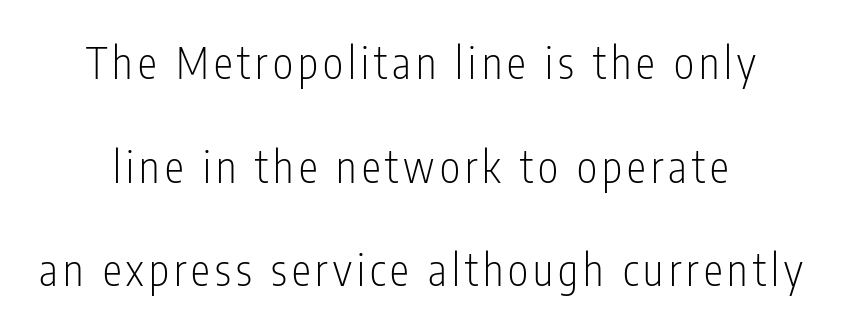
Italic? Not at all — the glyphs are vertical. Each letter keeps its own natural width here, so spacing adapts to shape. The words here are not underlined. No feet cap the strokes, marking this as sans-serif type. How would I describe the line gaps? Wide and relaxed. Stem width sits at or under what a default text font uses.
